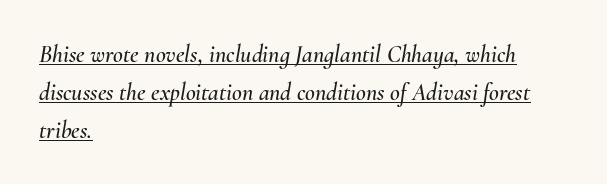
Does the leading feel generous? No, just average. Notice how a bar underscores the lettering throughout. Words appear dense and cohesive because spacing is normal. Notice how the stems are inclined rather than vertical — that's the hallmark of italics. A classic flush-left, rag-right setting is used for this passage.
